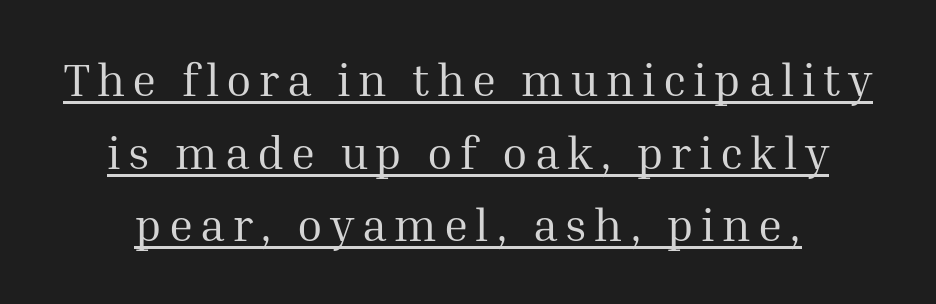
Q: Is the text bold? A: No.
Q: Is the text italic (slanted)? A: No, it is upright.
Q: Is the typeface a serif or a sans-serif typeface? A: Serif.
Q: Is the text underlined? A: Yes.
Q: Is the spacing between lines tight, normal or loose? A: Normal.
Q: Width (condensed, normal, or wide)? A: Normal.
Q: Stroke contrast? A: Medium.
Q: x-height? A: Medium.
Q: Monospaced? A: No.
